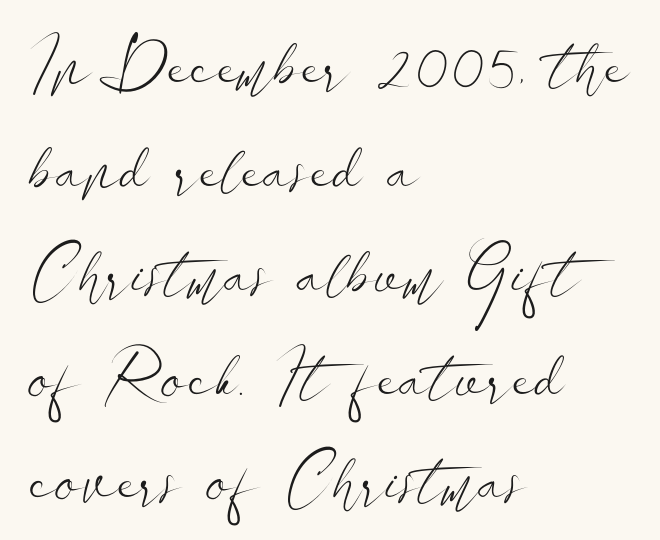
Q: Is the text bold? A: No.
Q: Is the text italic (slanted)? A: Yes.
Q: Is the typeface a serif or a sans-serif typeface? A: Sans-serif.
Q: Is the text underlined? A: No.
Q: How is the paragraph aligned? A: Left-aligned.
Q: Is the spacing between letters normal or unusually wide? A: Normal.
Q: Is the spacing between lines tight, normal or loose? A: Normal.
Q: Width (condensed, normal, or wide)? A: Wide.
Q: Stroke contrast? A: Low.
Q: x-height? A: Small.
Q: Monospaced? A: No.
